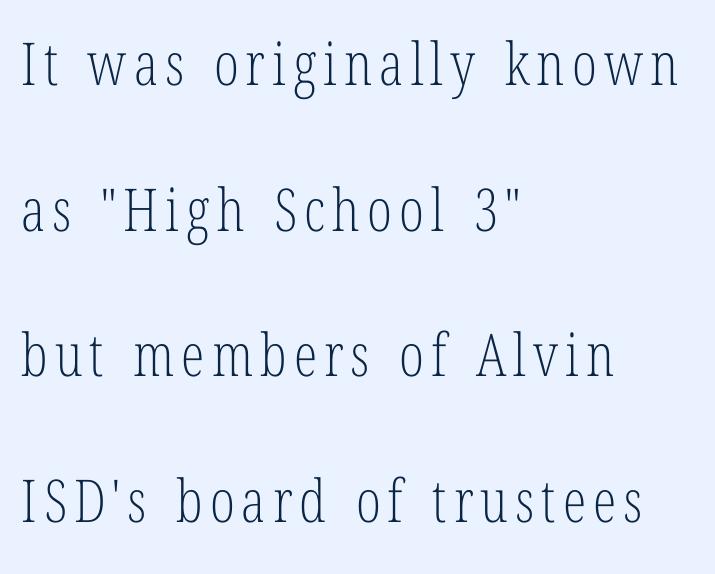
Q: Is the text bold? A: No.
Q: Is the text italic (slanted)? A: No, it is upright.
Q: Is the typeface a serif or a sans-serif typeface? A: Serif.
Q: Is the text underlined? A: No.
Q: How is the paragraph aligned? A: Left-aligned.
Q: Is the spacing between lines tight, normal or loose? A: Loose.
Q: Width (condensed, normal, or wide)? A: Condensed.
Q: Stroke contrast? A: Low.
Q: x-height? A: Medium.
Q: Monospaced? A: No.
